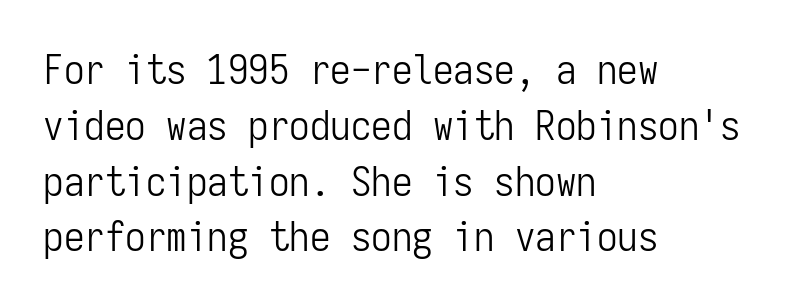
Q: Is the text bold? A: No.
Q: Is the text italic (slanted)? A: No, it is upright.
Q: Is the typeface a serif or a sans-serif typeface? A: Sans-serif.
Q: Is the text underlined? A: No.
Q: How is the paragraph aligned? A: Left-aligned.
Q: Is the spacing between letters normal or unusually wide? A: Normal.
Q: Is the spacing between lines tight, normal or loose? A: Normal.
Q: Width (condensed, normal, or wide)? A: Condensed.
Q: Stroke contrast? A: Low.
Q: x-height? A: Medium.
Q: Monospaced? A: Yes.
